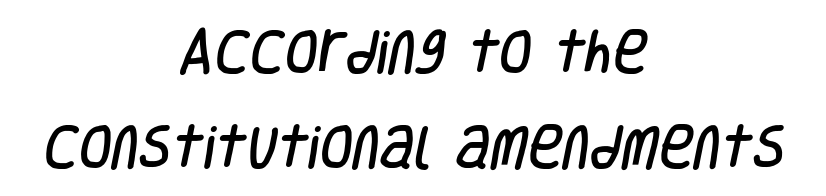
Stroke terminals: plain, sans-serif. What stands out about the letter spacing? Nothing — it is the standard amount. A typesetter would call this leading open, well beyond the default. Rule under the text: the space is simply empty. Visually the block forms a symmetrical silhouette, jagged on both flanks.
